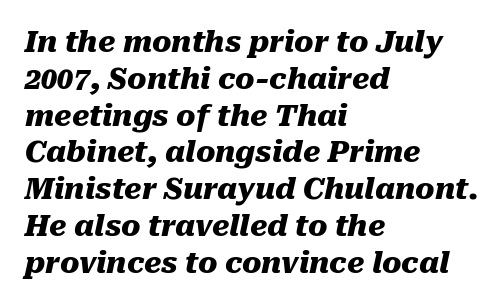
The image shows 29 px heavy type, italic (leaning right); set left-aligned, normal line spacing (1.27x), normal letter spacing, not underlined; medium stroke contrast and a medium x-height.
